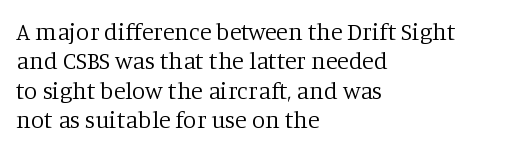
The image shows 24 px text type, upright; set left-aligned, line spacing 1.22x, normal letter spacing, not underlined.
